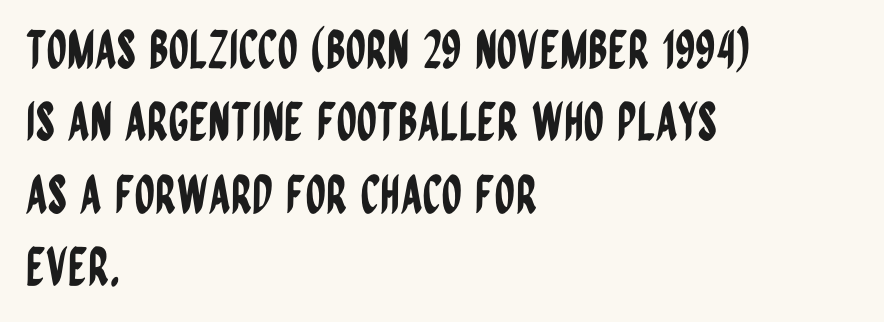
In terms of letterspacing, this is plain default setting. The baseline area is clear. Each new line begins a customary step beneath the previous one. Short and long lines alike share a common starting point at left. Upright lettering throughout. Are there feet on the stems? There aren't — it's a sans.
